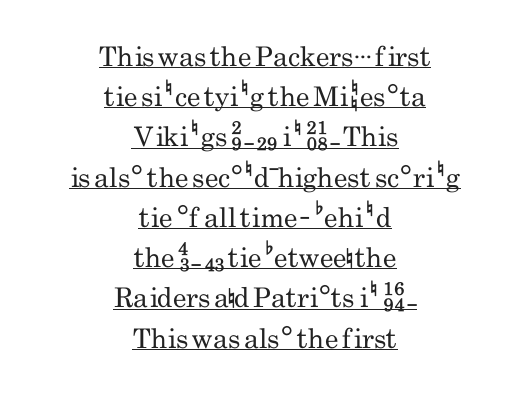
In designer terms, the underline attribute is active on this setting. No chunkiness to these letters — they're not bold. How would I describe the line gaps? Plain and ordinary. A centered setting, common on invitations and titles, is used for this passage. Words appear dense and cohesive because spacing is normal.
